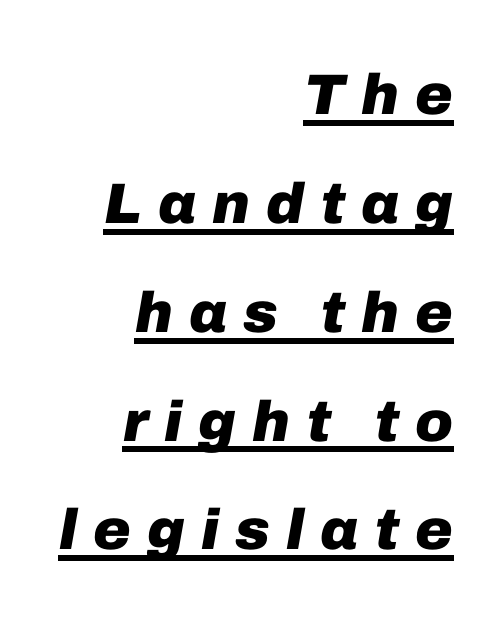
Leading is clearly above the norm, producing a sparse column. The paragraph shown leans on its right margin. Think of a printed novel: that variable character pitch is what you see here. The font's italic variant was chosen for this text. The tracking reads as deliberately expanded to a designer's eye. Does a line run under the words? Yes, clearly.
